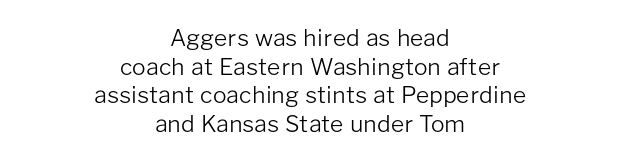
Q: Is the text bold? A: No.
Q: Is the text italic (slanted)? A: No, it is upright.
Q: Is the text underlined? A: No.
Q: How is the paragraph aligned? A: Centered.
Q: Is the spacing between letters normal or unusually wide? A: Normal.
Q: Is the spacing between lines tight, normal or loose? A: Normal.
